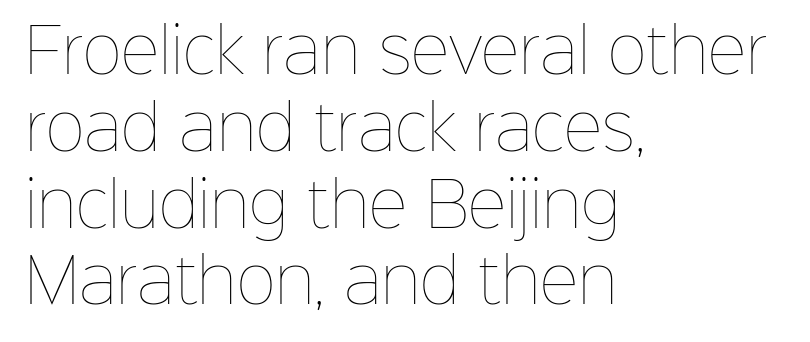
The image shows 60 px thin type, upright; set left-aligned, normal line spacing (1.28x), normal letter spacing, not underlined; low stroke contrast and a medium x-height.
